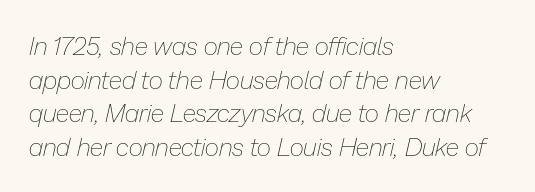
{"italic": "yes", "lean": "right", "slant_degrees": 13, "bold": "no", "underline": "no", "align": "left", "line_spacing": "normal", "line_spacing_ratio": 1.35, "letter_spacing": "normal", "letter_spacing_em": 0.0, "glyph_px": 25}
